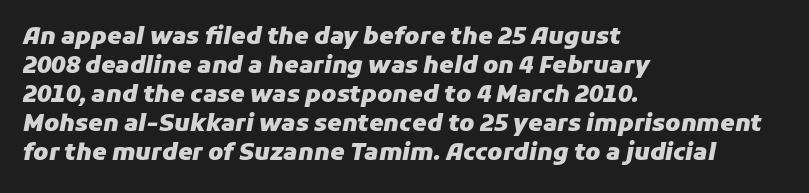
Characters are canted at an angle relative to the baseline's perpendicular. The rendering uses a moderate line-height, typical for paragraphs. Caption: standard tracking, unaltered. Its strokes are broad and dark, the hallmark of bold type. If you drew a ruler down the left edge, every line would touch it.
